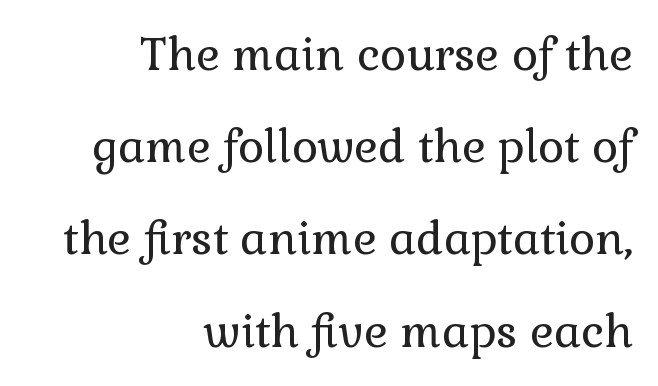
The image shows 45 px regular-weight serif type, upright; set right-aligned, loose line spacing (2.05x), normal letter spacing, not underlined; low stroke contrast and a medium x-height.
